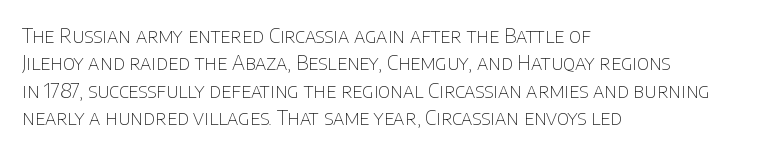
{"italic": "no", "bold": "no", "underline": "no", "align": "left", "line_spacing": "normal", "line_spacing_ratio": 1.37, "letter_spacing": "normal", "letter_spacing_em": 0.0, "glyph_px": 20}
